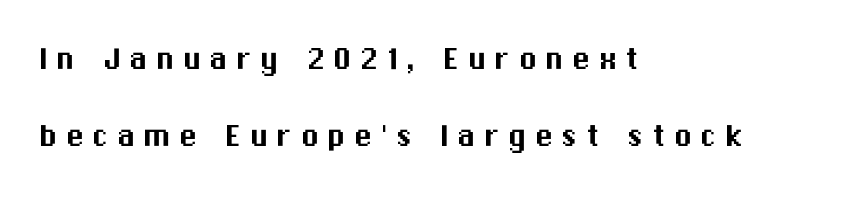
Check where the strokes stop: nothing finishes them off — pure sans. Leading: increased. Tracking here is generous; glyphs stand well apart from one another. Reading down the block, your eye returns to a fixed left position each line. Decoration check: the copy has no underline. Is this a fixed-width face? No — the glyphs have proportional, varying widths.
